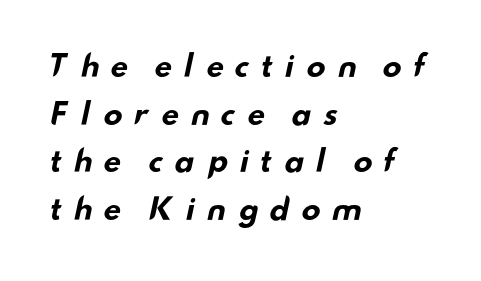
{"serif": "no", "bold": "yes", "weight": "bold", "width": "wide", "stroke_contrast": "low", "x_height": "small", "monospaced": "no", "underline": "no", "align": "left", "line_spacing": "normal", "line_spacing_ratio": 1.64, "letter_spacing": "wide", "letter_spacing_em": 0.35, "glyph_px": 29}
